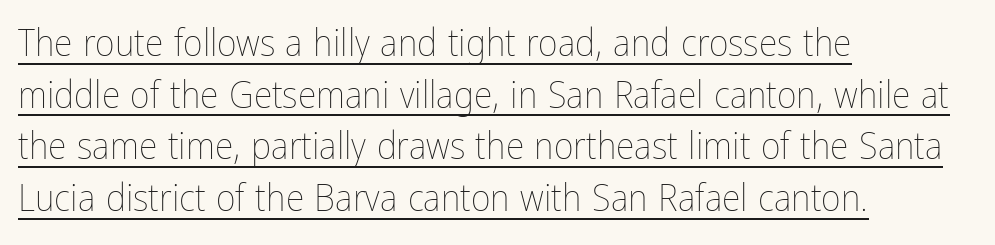
Beneath each row of characters lies a ruled line. Inter-character spacing is left at the font's built-in metrics. The type sits square on the baseline with zero lean. The rag falls on the right side of this text block.
